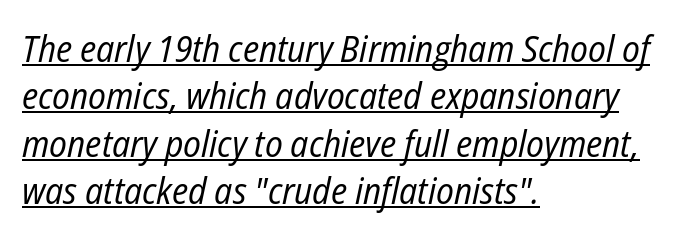
The image shows 37 px regular-weight, condensed type, italic (leaning right); set left-aligned, normal line spacing (1.28x), normal letter spacing, underlined; low stroke contrast and a medium x-height.
